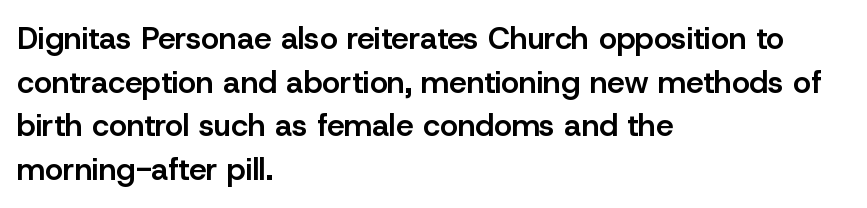
These lines keep a tight, regular rhythm from letter to letter. The string is rendered with underlining switched off. If you drew a line through each stem, it would be perfectly vertical. The block of text has a typical density, with ordinary space between rows. Emphasis by weight is partial: semibold.
